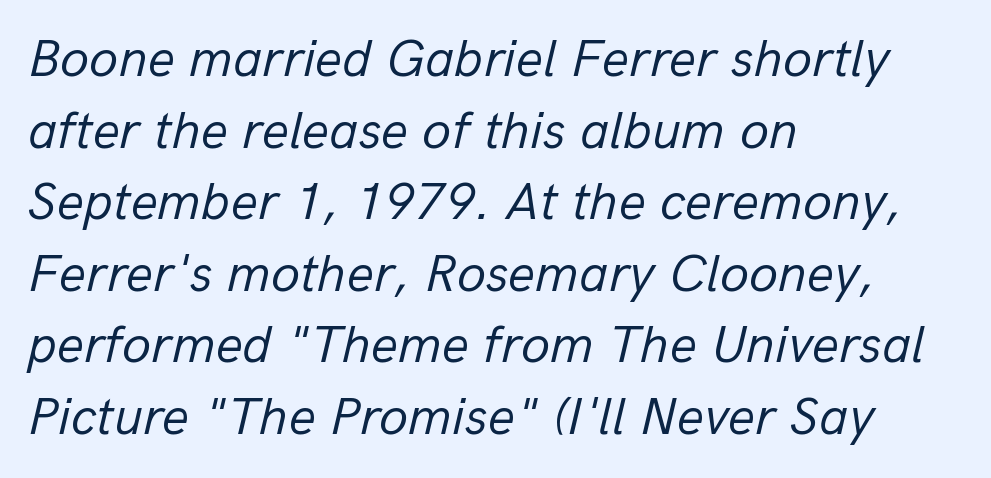
{"italic": "yes", "lean": "right", "slant_degrees": 13, "bold": "no", "weight": "regular", "width": "normal", "stroke_contrast": "low", "x_height": "medium", "monospaced": "no", "underline": "no", "align": "left", "line_spacing": "normal", "line_spacing_ratio": 1.35, "letter_spacing": "normal", "letter_spacing_em": 0.0, "glyph_px": 53}
